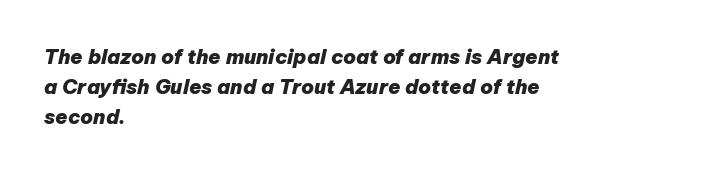
The image shows 20 px bold type, italic (leaning right); set left-aligned, normal line spacing (1.51x), normal letter spacing, not underlined.
